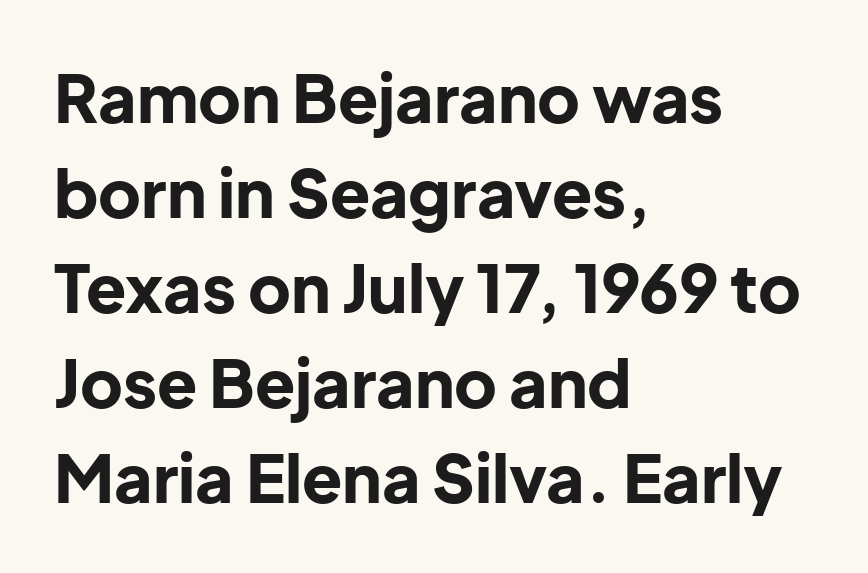
The image shows 66 px bold sans-serif type, upright; set left-aligned, normal line spacing (1.44x), normal letter spacing, not underlined; low stroke contrast and a medium x-height.
